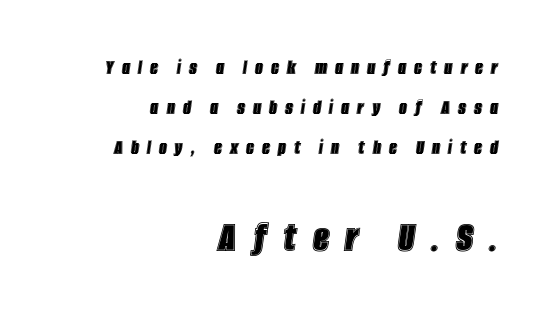
Q: Is the text italic (slanted)? A: Yes, it leans right by about 8 degrees.
Q: Is the text underlined? A: No.
Q: How is the paragraph aligned? A: Right-aligned.
Q: Is the spacing between letters normal or unusually wide? A: Unusually wide.
Q: Which block of text is set in a larger size, the first (top) or the second (bottom)? A: The second (bottom) one.
Q: Width (condensed, normal, or wide)? A: Condensed.
Q: x-height? A: Large.
Q: Monospaced? A: No.
